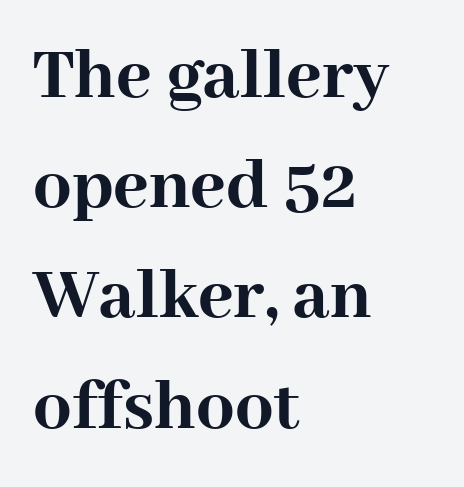
The image shows 76 px semibold serif type, upright; set left-aligned, normal line spacing (1.45x), normal letter spacing, not underlined; high stroke contrast and a medium x-height.
